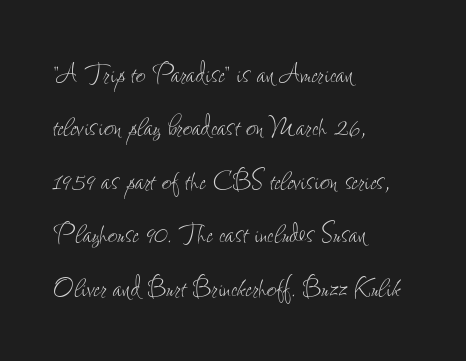
{"bold": "no", "weight": "thin", "width": "condensed", "stroke_contrast": "low", "x_height": "small", "monospaced": "no", "underline": "no", "align": "left", "line_spacing": "normal", "line_spacing_ratio": 1.57, "letter_spacing": "normal", "letter_spacing_em": 0.0, "glyph_px": 34}
